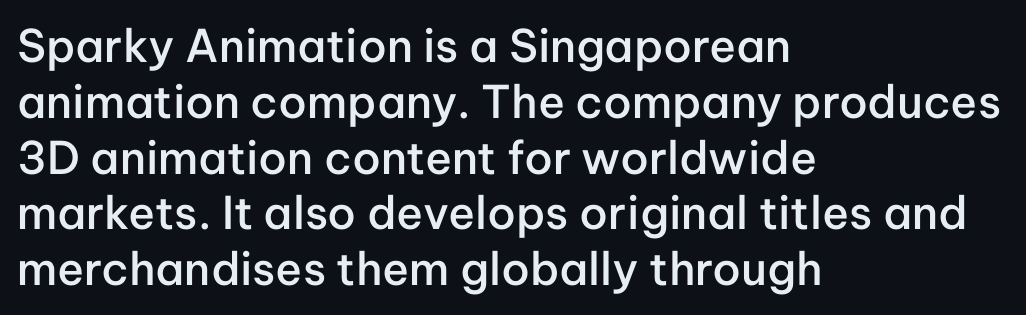
The image shows 45 px semibold sans-serif type, upright; set left-aligned, line spacing 1.24x, normal letter spacing, not underlined; low stroke contrast and a medium x-height.
